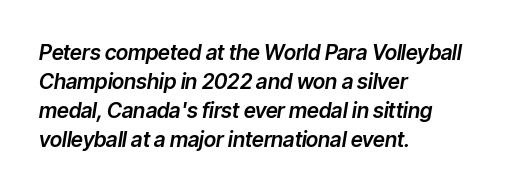
Q: Is the text italic (slanted)? A: Yes, it leans right by about 9 degrees.
Q: Is the text underlined? A: No.
Q: How is the paragraph aligned? A: Left-aligned.
Q: Is the spacing between letters normal or unusually wide? A: Normal.
Q: Is the spacing between lines tight, normal or loose? A: Normal.
